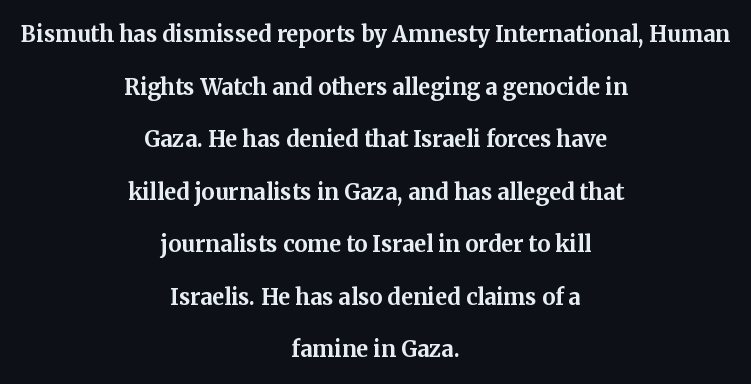
Q: Is the text bold? A: Yes.
Q: Is the text italic (slanted)? A: No, it is upright.
Q: Is the text underlined? A: No.
Q: How is the paragraph aligned? A: Centered.
Q: Is the spacing between letters normal or unusually wide? A: Normal.
Q: Is the spacing between lines tight, normal or loose? A: Loose.
